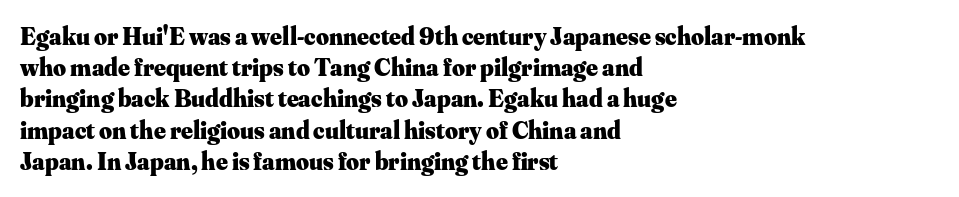
Q: Is the text bold? A: Yes.
Q: Is the text italic (slanted)? A: No, it is upright.
Q: Is the text underlined? A: No.
Q: How is the paragraph aligned? A: Left-aligned.
Q: Is the spacing between letters normal or unusually wide? A: Normal.
Q: Is the spacing between lines tight, normal or loose? A: Normal.
